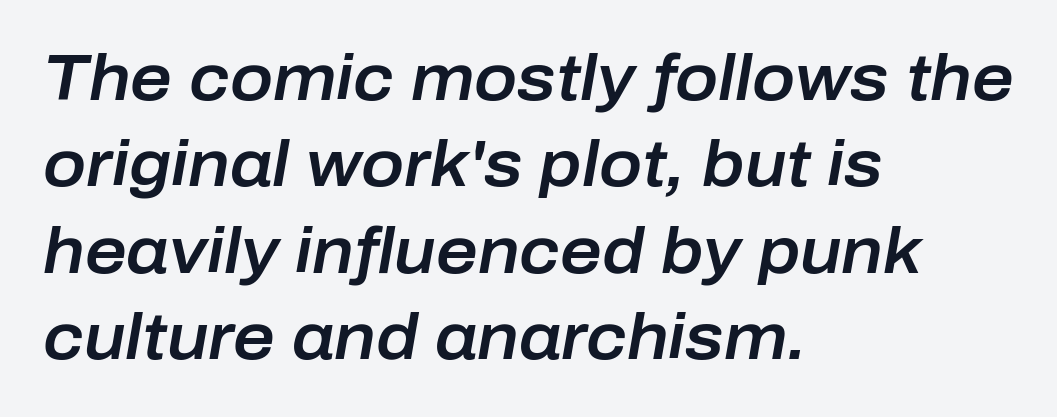
The image shows 64 px text type, italic (leaning right); set left-aligned, normal line spacing (1.35x), normal letter spacing, not underlined; low stroke contrast and a medium x-height.
